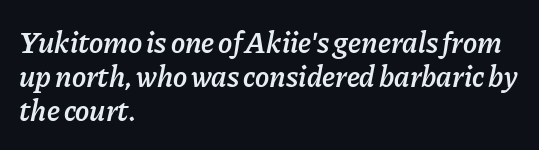
It's the slanting kind of type. A typesetter would call this leading minimal, almost set solid. The typesetter chose a ragged-right arrangement here. The zone under the glyphs is completely vacant. Tracking value appears to be zero — textbook default spacing. Does the weight exceed regular? Yes, but only to semibold.
